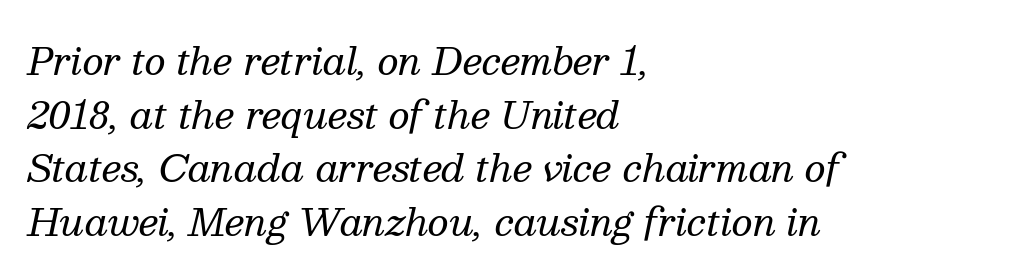
The image shows 37 px regular-weight serif type, italic (leaning right); set left-aligned, normal line spacing (1.45x), normal letter spacing, not underlined; medium stroke contrast and a medium x-height.
